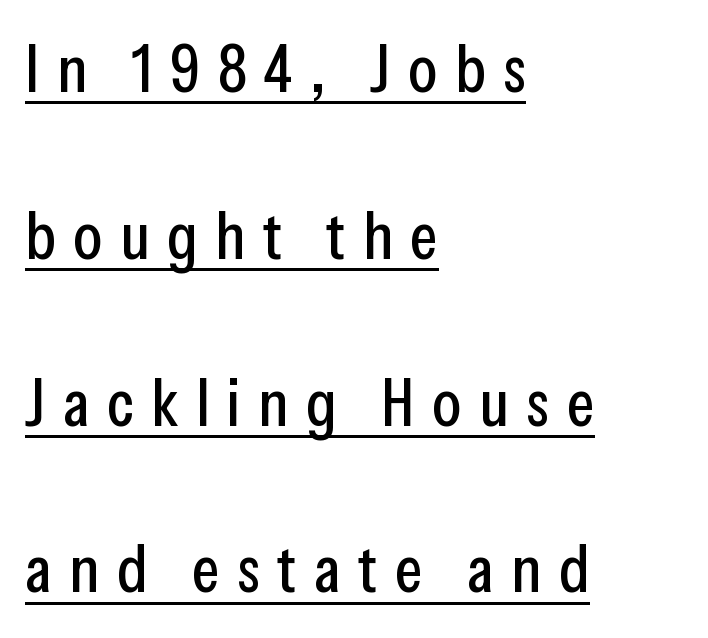
The image shows 67 px condensed sans-serif type, upright; set left-aligned, loose line spacing (2.49x), unusually wide letter spacing (+0.26 em), underlined; low stroke contrast and a medium x-height.
